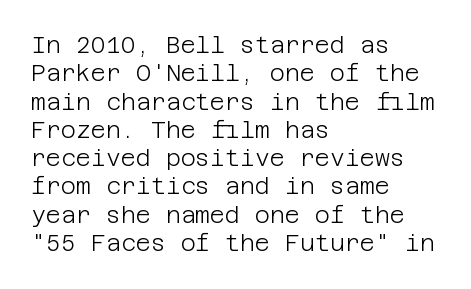
Nobody touched the tracking dial on this one. Visually the block forms a straight wall on the left and a jagged coastline on the right. Posture: upright roman. Beneath every word, the page is bare.
